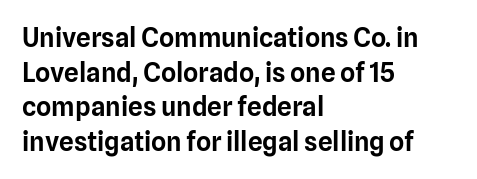
Reading down the block, your eye returns to a fixed left position each line. The line-height multiplier appears to be the usual default. Anything drawn beneath the words? Only blank space. Nope, not italic — everything's standing straight. No extra tracking has been applied to these lines.
